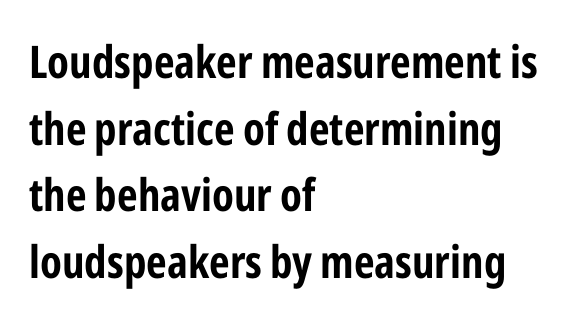
Q: Is the text bold? A: Yes.
Q: Is the text italic (slanted)? A: No, it is upright.
Q: Is the typeface a serif or a sans-serif typeface? A: Sans-serif.
Q: Is the text underlined? A: No.
Q: How is the paragraph aligned? A: Left-aligned.
Q: Is the spacing between letters normal or unusually wide? A: Normal.
Q: Is the spacing between lines tight, normal or loose? A: Normal.
Q: Width (condensed, normal, or wide)? A: Condensed.
Q: Stroke contrast? A: Low.
Q: x-height? A: Medium.
Q: Monospaced? A: No.
